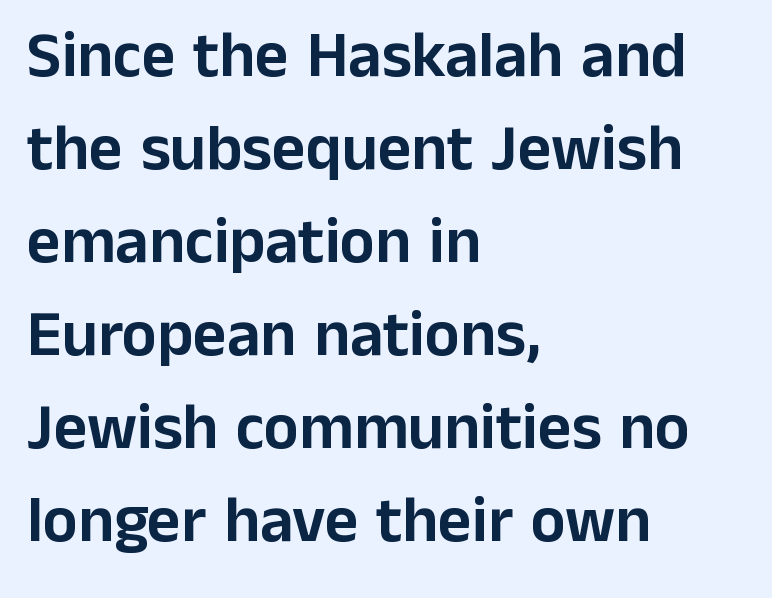
Q: Is the text italic (slanted)? A: No, it is upright.
Q: Is the typeface a serif or a sans-serif typeface? A: Sans-serif.
Q: Is the text underlined? A: No.
Q: How is the paragraph aligned? A: Left-aligned.
Q: Is the spacing between letters normal or unusually wide? A: Normal.
Q: Is the spacing between lines tight, normal or loose? A: Normal.
Q: Width (condensed, normal, or wide)? A: Normal.
Q: Stroke contrast? A: Low.
Q: x-height? A: Medium.
Q: Monospaced? A: No.
